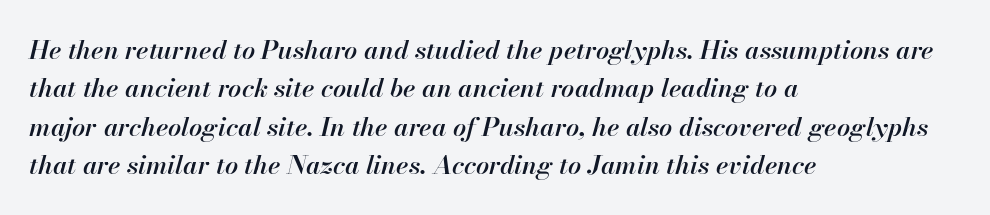
{"italic": "yes", "lean": "right", "slant_degrees": 13, "bold": "semi", "underline": "no", "align": "left", "line_spacing": "normal", "line_spacing_ratio": 1.48, "letter_spacing": "normal", "letter_spacing_em": 0.0, "glyph_px": 26}
